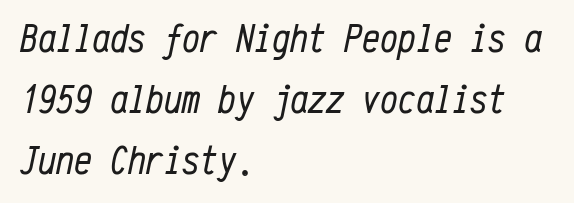
{"italic": "yes", "lean": "right", "slant_degrees": 12, "bold": "no", "weight": "regular", "width": "condensed", "stroke_contrast": "low", "x_height": "medium", "monospaced": "yes", "underline": "no", "align": "left", "line_spacing": "normal", "line_spacing_ratio": 1.52, "letter_spacing": "normal", "letter_spacing_em": 0.0, "glyph_px": 40}
